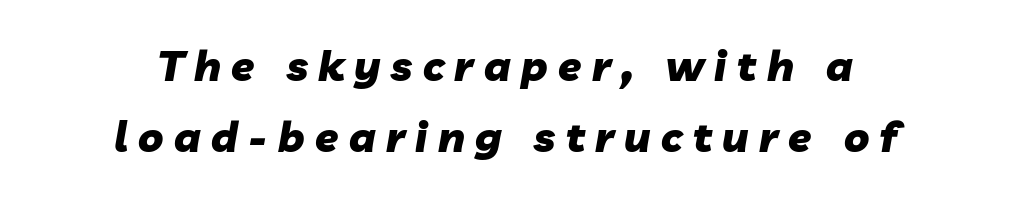
A normal amount of white space separates one row of letters from the next. The rendering inserts visible extra space after every character. A full-strength bold gives these letters their thick strokes. Lines of text with bare space underneath. The face used here is proportionally spaced, like ordinary book or web type.
